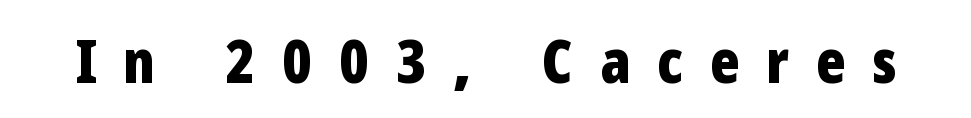
Emphasis by weight is at full strength: bold. You could not count columns in this text — the font is proportionally spaced. Students, note that the glyphs here are deliberately spaced far apart. Posture: upright roman. Look at the bottom of the vertical strokes: they stop flat, with no serifs. Check the space under the baseline: it is left empty.
